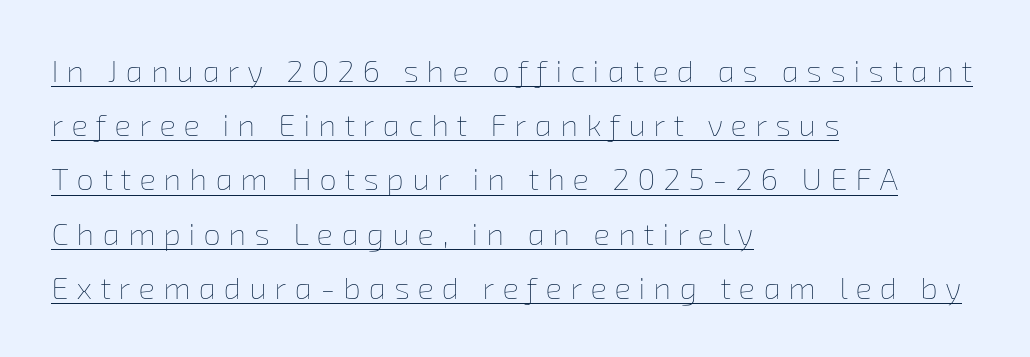
{"bold": "no", "weight": "thin", "width": "normal", "stroke_contrast": "low", "x_height": "medium", "monospaced": "no", "underline": "yes", "align": "left", "line_spacing_ratio": 1.75, "letter_spacing": "wide", "letter_spacing_em": 0.26, "glyph_px": 31}
